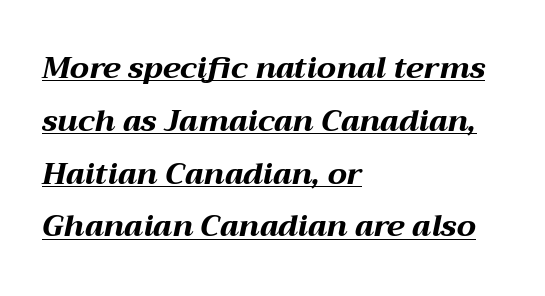
Q: Is the text bold? A: Yes.
Q: Is the text italic (slanted)? A: Yes, it leans right by about 12 degrees.
Q: Is the text underlined? A: Yes.
Q: How is the paragraph aligned? A: Left-aligned.
Q: Is the spacing between letters normal or unusually wide? A: Normal.
Q: Width (condensed, normal, or wide)? A: Wide.
Q: Stroke contrast? A: Medium.
Q: x-height? A: Medium.
Q: Monospaced? A: No.
